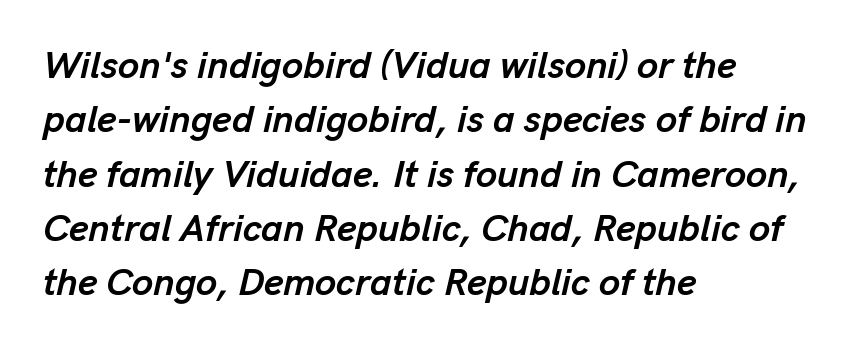
Q: Is the text bold? A: Yes.
Q: Is the text italic (slanted)? A: Yes, it leans right by about 13 degrees.
Q: Is the text underlined? A: No.
Q: How is the paragraph aligned? A: Left-aligned.
Q: Is the spacing between letters normal or unusually wide? A: Normal.
Q: Is the spacing between lines tight, normal or loose? A: Normal.
Q: Width (condensed, normal, or wide)? A: Normal.
Q: Stroke contrast? A: Low.
Q: x-height? A: Medium.
Q: Monospaced? A: No.
